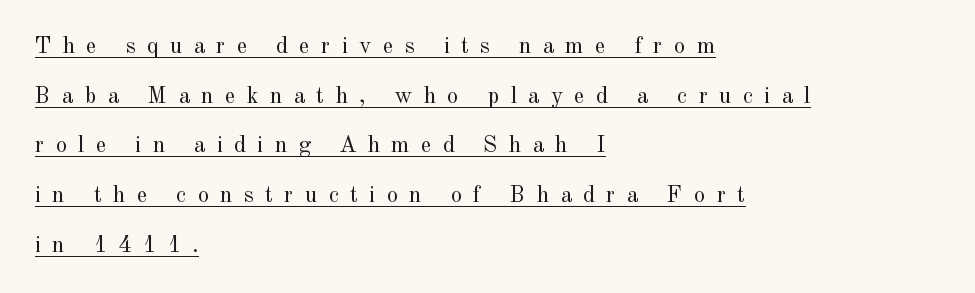
Q: Is the text bold? A: No.
Q: Is the text italic (slanted)? A: No, it is upright.
Q: Is the text underlined? A: Yes.
Q: How is the paragraph aligned? A: Left-aligned.
Q: Is the spacing between letters normal or unusually wide? A: Unusually wide.
Q: Is the spacing between lines tight, normal or loose? A: Loose.
